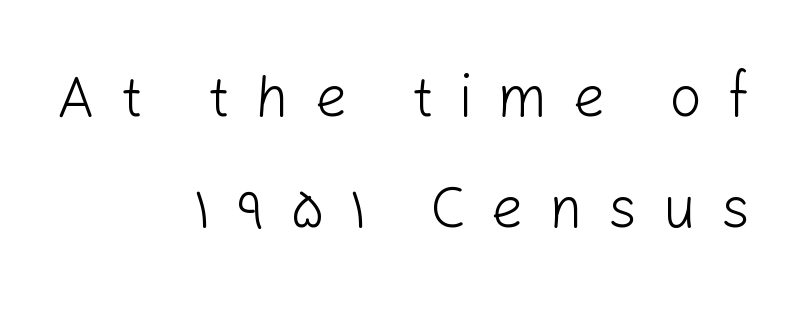
Q: Is the text bold? A: No.
Q: Is the text italic (slanted)? A: No, it is upright.
Q: Is the typeface a serif or a sans-serif typeface? A: Sans-serif.
Q: Is the text underlined? A: No.
Q: How is the paragraph aligned? A: Right-aligned.
Q: Is the spacing between letters normal or unusually wide? A: Unusually wide.
Q: Is the spacing between lines tight, normal or loose? A: Loose.
Q: Width (condensed, normal, or wide)? A: Normal.
Q: Stroke contrast? A: Low.
Q: x-height? A: Medium.
Q: Monospaced? A: No.
